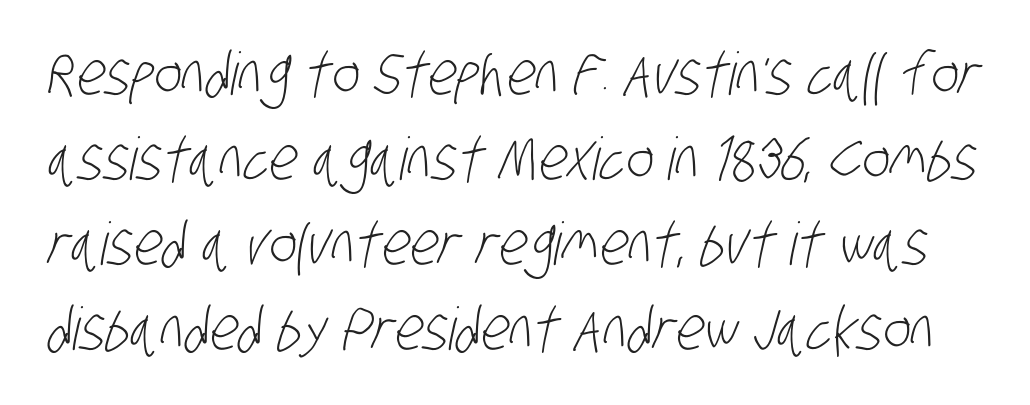
Rule under the text: the space is simply empty. Look at the tracking — it's just the regular setting, nothing added. Regular leading. Observe the absence of serifs on each vertical stroke in this sample. Caption: face not bold, strokes unweighted.
